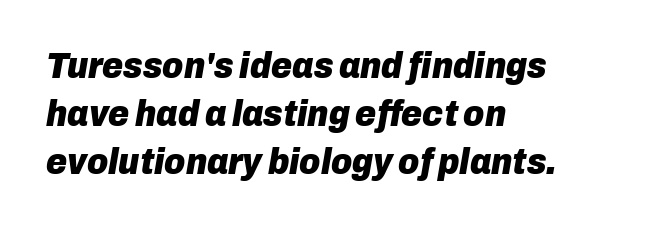
{"italic": "yes", "lean": "right", "slant_degrees": 10, "bold": "yes", "weight": "heavy", "width": "normal", "stroke_contrast": "low", "x_height": "medium", "monospaced": "no", "underline": "no", "align": "left", "line_spacing": "normal", "line_spacing_ratio": 1.34, "letter_spacing": "normal", "letter_spacing_em": 0.0, "glyph_px": 36}
